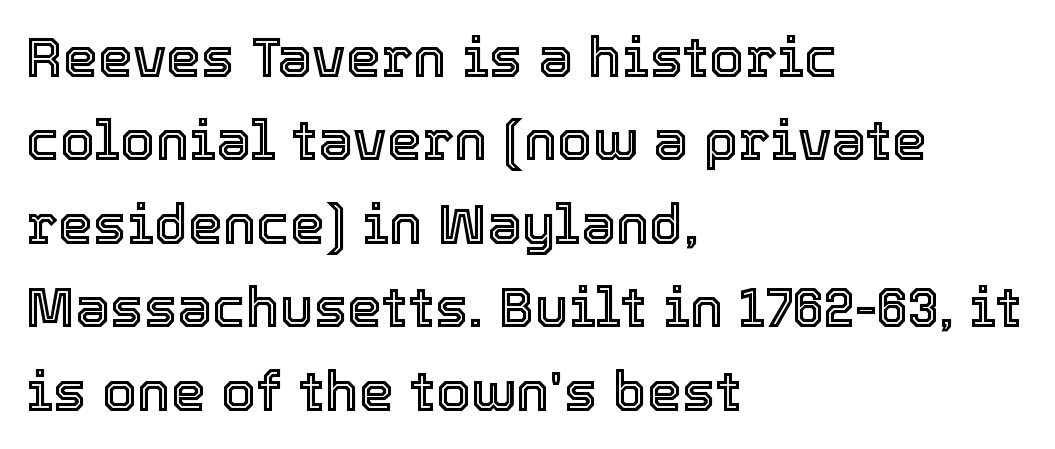
Q: Is the text italic (slanted)? A: No, it is upright.
Q: Is the text underlined? A: No.
Q: How is the paragraph aligned? A: Left-aligned.
Q: Is the spacing between letters normal or unusually wide? A: Normal.
Q: Is the spacing between lines tight, normal or loose? A: Normal.
Q: Width (condensed, normal, or wide)? A: Normal.
Q: x-height? A: Medium.
Q: Monospaced? A: No.
